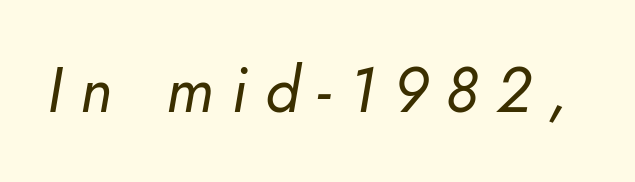
Heaviness? Minimal to ordinary, like unemphasized prose. Spacing verdict: proportional, widths tailored to each character. Unmarked baselines from the first word to the last. The axis of the letterforms is tilted away from vertical. The gaps between neighbouring characters are conspicuously large.
